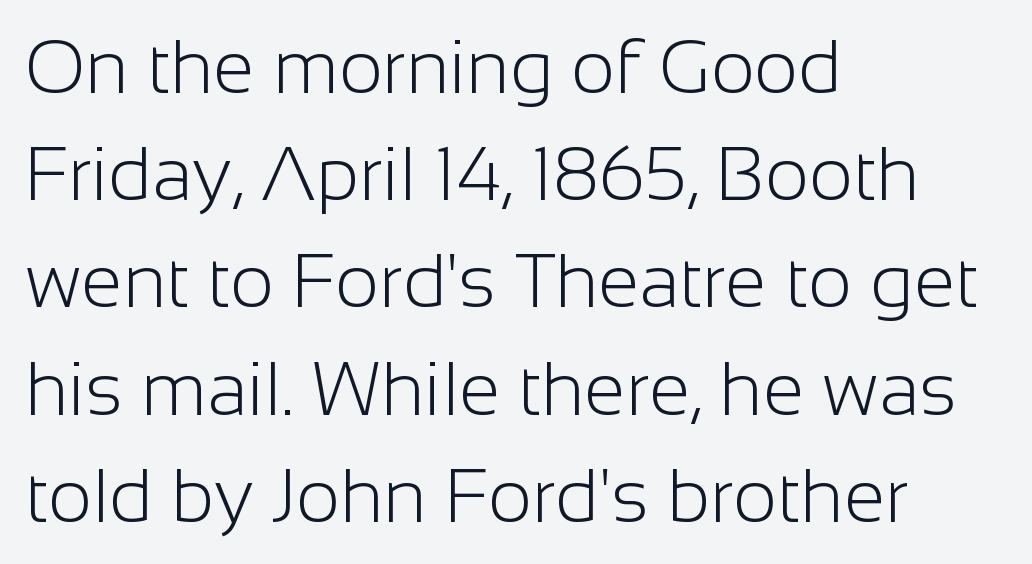
Here the designer chose a conventional face with non-uniform glyph widths. Leading: standard. Which margin do the lines hug? The left one — the right edge is uneven. Ascenders rise straight up at ninety degrees.
